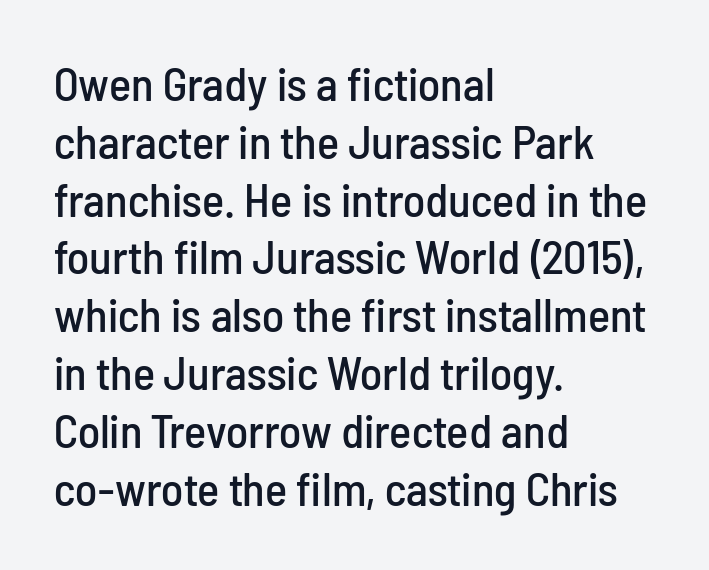
The horizontal fit of the characters is conventional and even. The font's upright variant was chosen for this text. The typeface chosen for these lines omits serifs. Each line starts at the same left margin while the right side varies. The string is rendered with underlining switched off. Is this a fixed-width face? No — the glyphs have proportional, varying widths.
